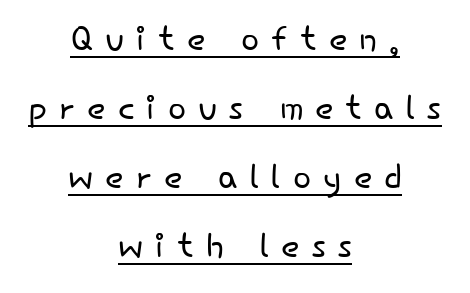
Like a heading marked for emphasis, these lines bear an underscore. A typesetter would call this proportional, since set widths differ per character. This sample is center-justified, so both line endings float freely. Is this a sans? Yes — the strokes have no serifs. The rendering inserts visible extra space after every character. A light-to-regular cut is what we see here.
